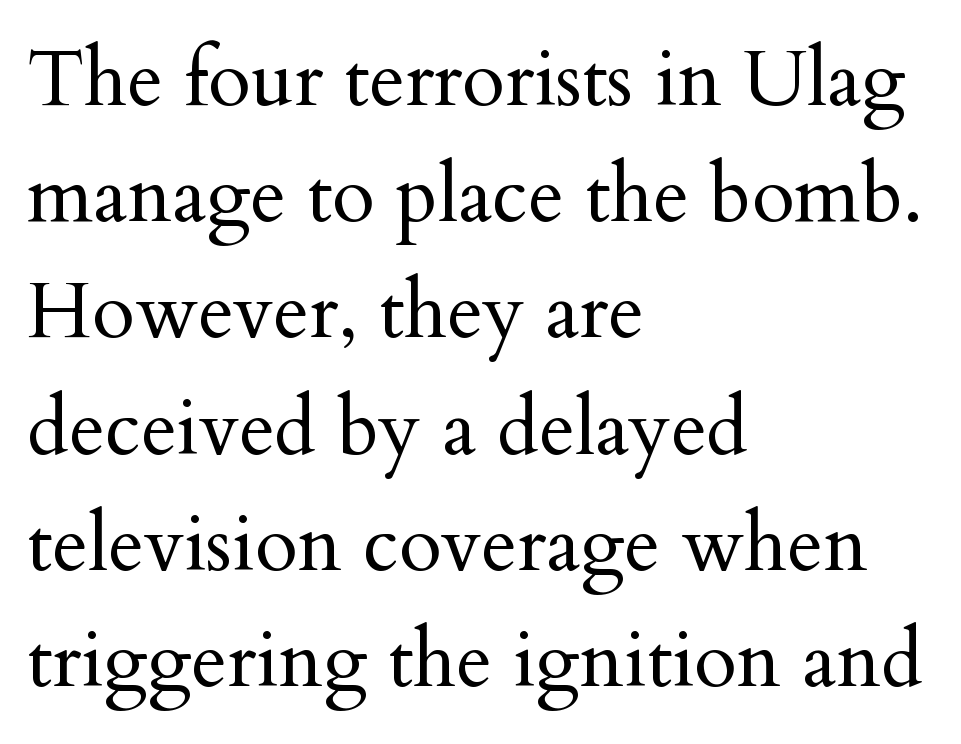
The image shows 78 px regular-weight serif type, upright; set left-aligned, normal line spacing (1.49x), normal letter spacing, not underlined; medium stroke contrast and a small x-height.
